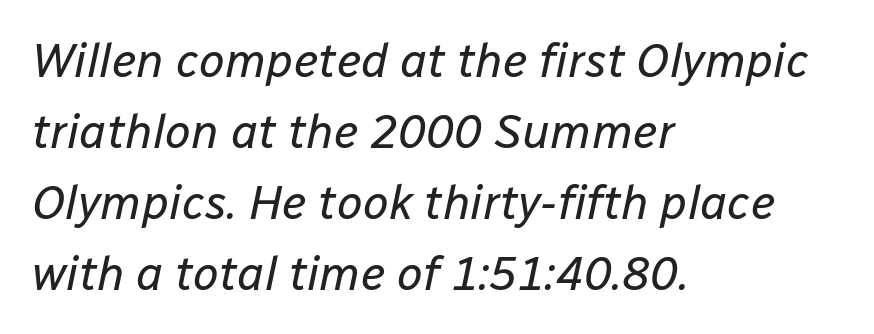
The image shows 47 px regular-weight type, italic (leaning right); set left-aligned, normal line spacing (1.51x), normal letter spacing, not underlined; low stroke contrast and a medium x-height.
